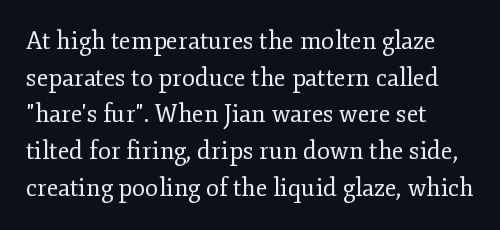
Standard letterfit; no display-style spreading of the glyphs. No chunkiness to these letters — they're not bold. This is roman type, the default non-slanted kind. Does the copy run flush right? No — it runs flush left.
